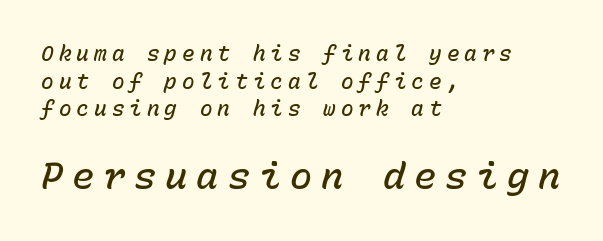
{"italic": "yes", "lean": "right", "slant_degrees": 15, "bold": "semi", "weight": "semibold", "width": "normal", "stroke_contrast": "low", "x_height": "medium", "monospaced": "yes", "underline": "no", "align": "left", "line_spacing": "normal", "line_spacing_ratio": 1.31, "letter_spacing": "wide", "letter_spacing_em": 0.24, "larger_block": "second", "size_ratio": 1.76, "glyph_px": 37}
